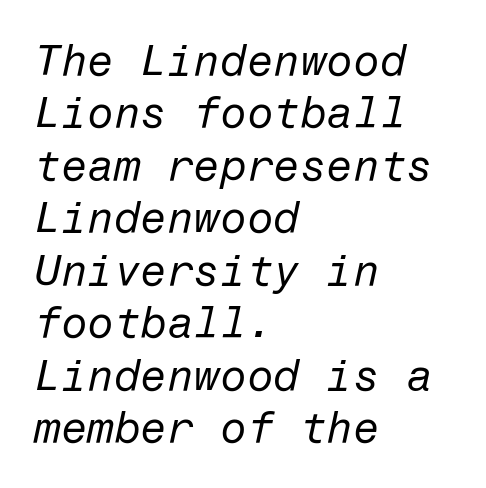
Q: Is the text bold? A: No.
Q: Is the text italic (slanted)? A: Yes, it leans right by about 12 degrees.
Q: Is the text underlined? A: No.
Q: How is the paragraph aligned? A: Left-aligned.
Q: Is the spacing between letters normal or unusually wide? A: Normal.
Q: Width (condensed, normal, or wide)? A: Normal.
Q: Stroke contrast? A: Low.
Q: x-height? A: Medium.
